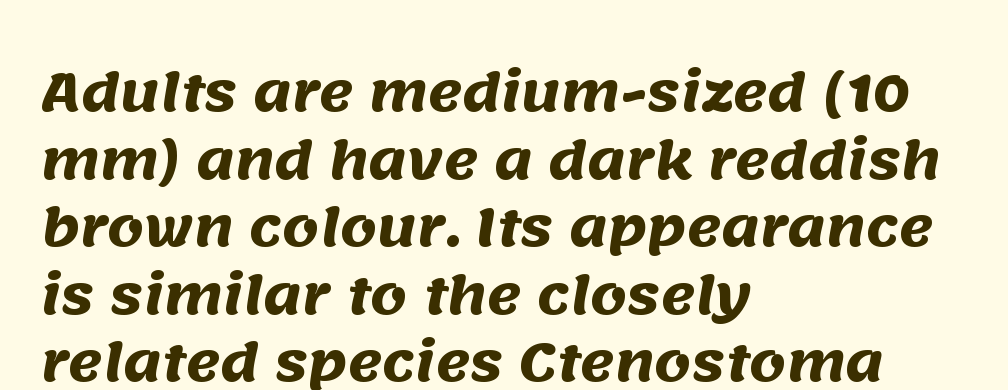
Q: Is the text bold? A: Yes.
Q: Is the typeface a serif or a sans-serif typeface? A: Sans-serif.
Q: Is the text underlined? A: No.
Q: How is the paragraph aligned? A: Left-aligned.
Q: Is the spacing between letters normal or unusually wide? A: Normal.
Q: Is the spacing between lines tight, normal or loose? A: Normal.
Q: Width (condensed, normal, or wide)? A: Normal.
Q: Stroke contrast? A: Medium.
Q: x-height? A: Large.
Q: Monospaced? A: No.
